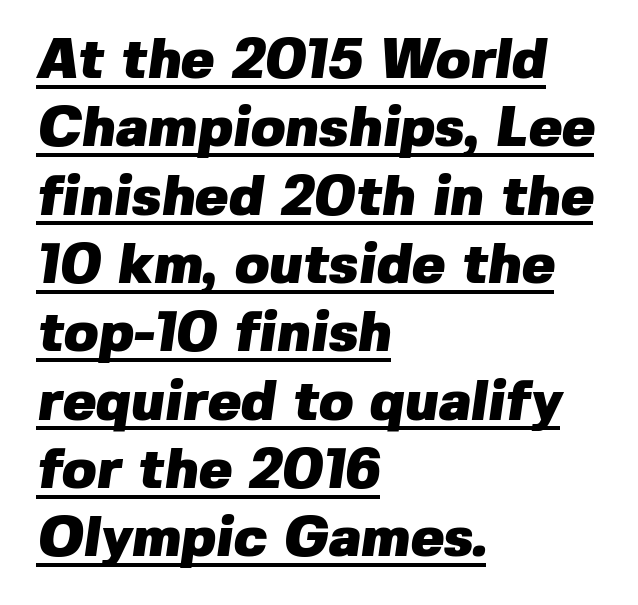
{"serif": "no", "bold": "yes", "weight": "heavy", "width": "normal", "stroke_contrast": "low", "x_height": "medium", "monospaced": "no", "underline": "yes", "align": "left", "line_spacing_ratio": 1.22, "letter_spacing": "normal", "letter_spacing_em": 0.0, "glyph_px": 56}
